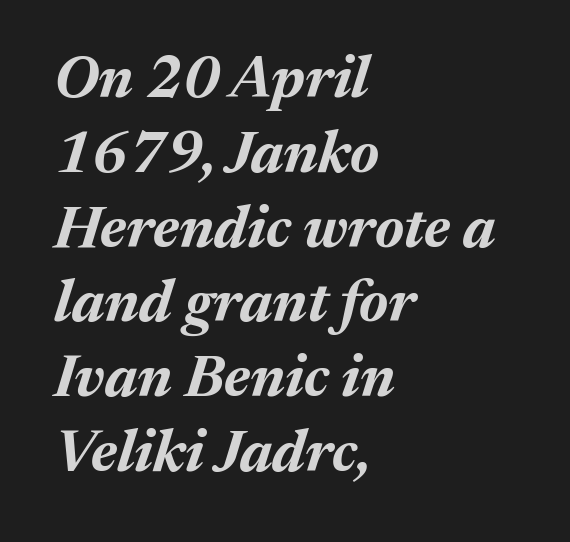
Q: Is the text bold? A: Yes.
Q: Is the text italic (slanted)? A: Yes, it leans right by about 17 degrees.
Q: Is the text underlined? A: No.
Q: How is the paragraph aligned? A: Left-aligned.
Q: Is the spacing between letters normal or unusually wide? A: Normal.
Q: Is the spacing between lines tight, normal or loose? A: Normal.
Q: Width (condensed, normal, or wide)? A: Normal.
Q: Stroke contrast? A: Medium.
Q: x-height? A: Medium.
Q: Monospaced? A: No.
